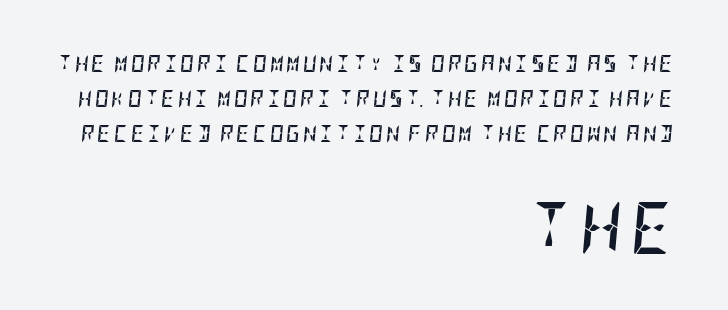
The image shows 52 px semibold, condensed type, italic (leaning right); set right-aligned, loose line spacing (2.07x), not underlined; the second (bottom) block is 3.06x larger; low stroke contrast and a large x-height.
